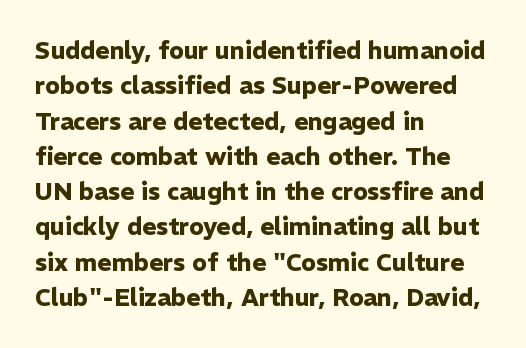
Q: Is the text bold? A: Yes.
Q: Is the text italic (slanted)? A: No, it is upright.
Q: Is the text underlined? A: No.
Q: How is the paragraph aligned? A: Left-aligned.
Q: Is the spacing between letters normal or unusually wide? A: Normal.
Q: Is the spacing between lines tight, normal or loose? A: Normal.
